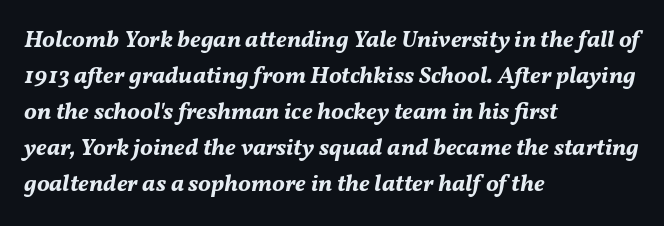
Q: Is the text bold? A: Yes.
Q: Is the text italic (slanted)? A: Yes, it leans right by about 11 degrees.
Q: Is the text underlined? A: No.
Q: How is the paragraph aligned? A: Left-aligned.
Q: Is the spacing between letters normal or unusually wide? A: Normal.
Q: Is the spacing between lines tight, normal or loose? A: Normal.
